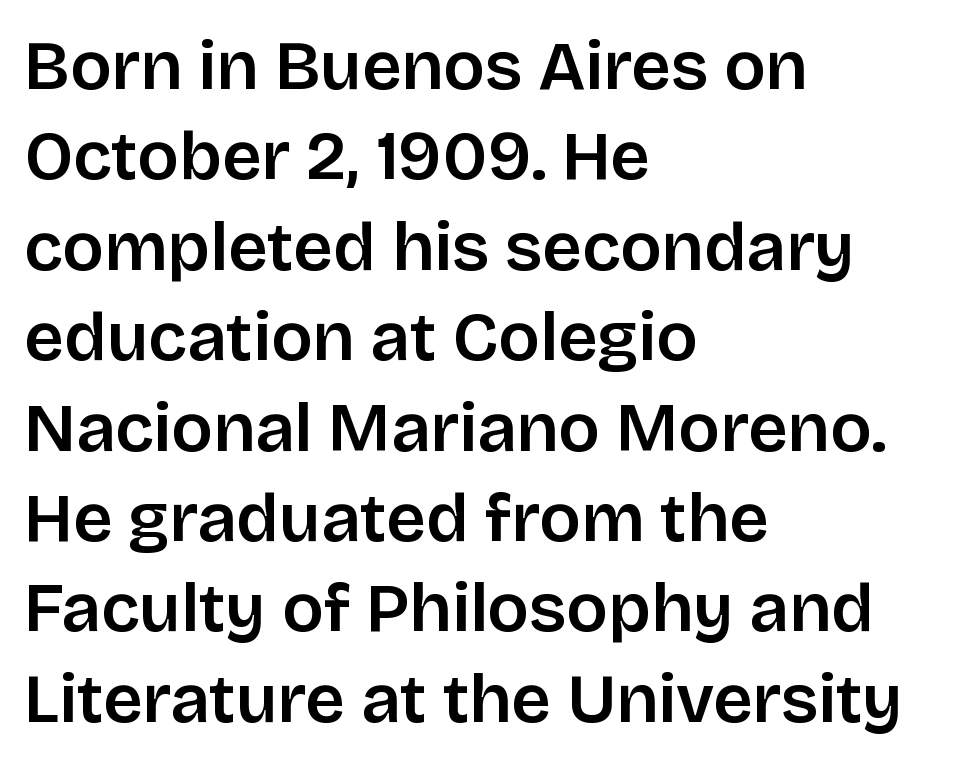
The horizontal fit of the characters is conventional and even. The space beneath each line is pristine and unruled. The block of text has a typical density, with ordinary space between rows. To sum up the face: it is a sans, with no serifs. These lines were composed using upright roman letters.
